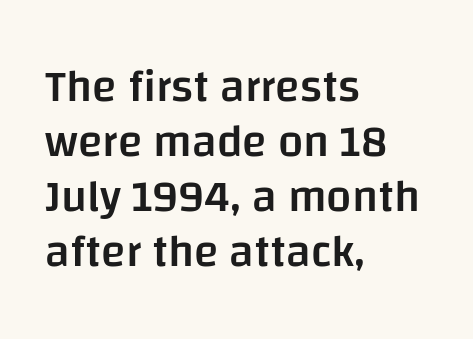
The image shows 45 px semibold sans-serif type, upright; set left-aligned, line spacing 1.22x, normal letter spacing, not underlined; low stroke contrast and a large x-height.
